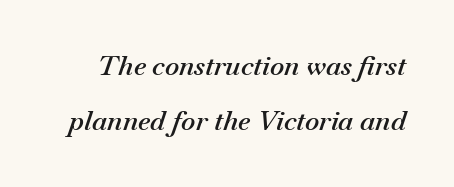
{"italic": "yes", "lean": "right", "slant_degrees": 18, "bold": "semi", "underline": "no", "line_spacing": "loose", "line_spacing_ratio": 2.05, "letter_spacing": "normal", "letter_spacing_em": 0.0, "glyph_px": 27}
